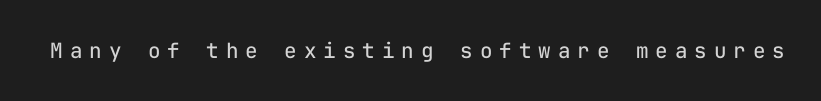
The image shows 21 px text type, upright; set unusually wide letter spacing (+0.33 em), not underlined.
